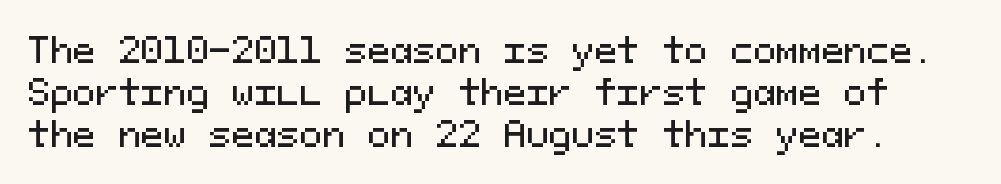
Q: Is the text italic (slanted)? A: No, it is upright.
Q: Is the typeface a serif or a sans-serif typeface? A: Sans-serif.
Q: Is the text underlined? A: No.
Q: Is the spacing between letters normal or unusually wide? A: Normal.
Q: Width (condensed, normal, or wide)? A: Normal.
Q: Stroke contrast? A: Medium.
Q: x-height? A: Medium.
Q: Monospaced? A: Yes.
